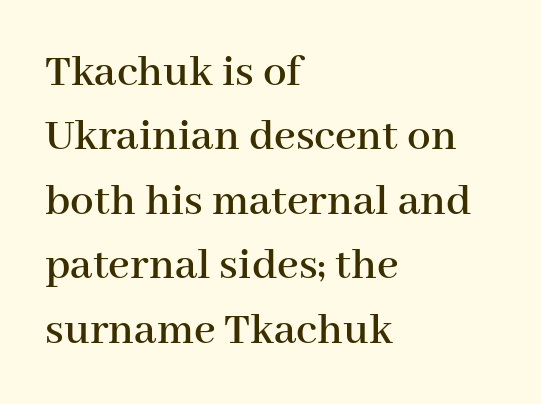
Q: Is the text italic (slanted)? A: No, it is upright.
Q: Is the typeface a serif or a sans-serif typeface? A: Serif.
Q: Is the text underlined? A: No.
Q: How is the paragraph aligned? A: Left-aligned.
Q: Is the spacing between letters normal or unusually wide? A: Normal.
Q: Is the spacing between lines tight, normal or loose? A: Normal.
Q: Width (condensed, normal, or wide)? A: Normal.
Q: Stroke contrast? A: High.
Q: x-height? A: Medium.
Q: Monospaced? A: No.
